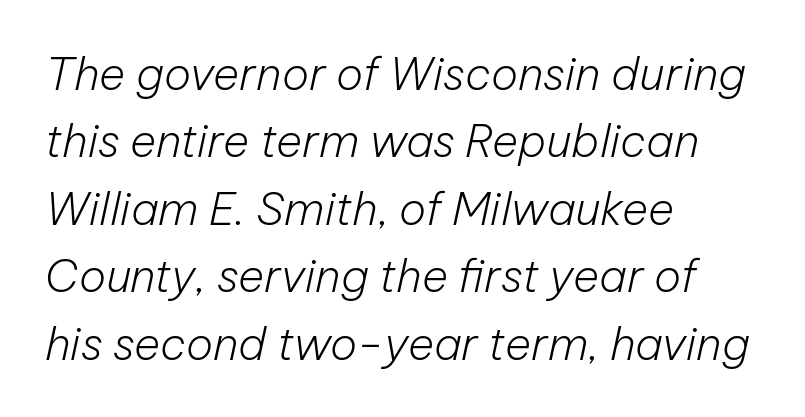
The designer left line spacing at the default. The line texture is even and compact thanks to regular tracking. Varying glyph widths throughout — classic text-font behaviour. Horizontal alignment here is leftward, the default for most running prose. Clear beneath every line of the passage.
